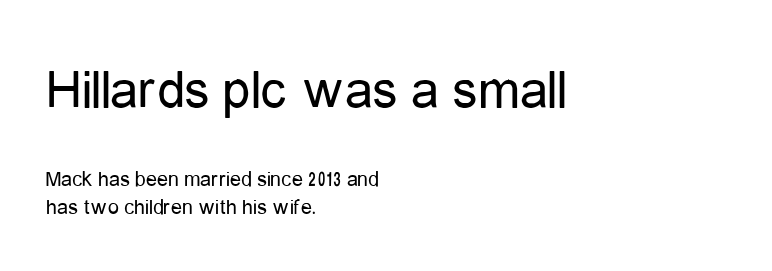
{"serif": "no", "italic": "no", "bold": "no", "weight": "regular", "width": "condensed", "stroke_contrast": "low", "x_height": "medium", "monospaced": "no", "underline": "no", "align": "left", "line_spacing": "normal", "line_spacing_ratio": 1.26, "letter_spacing": "normal", "letter_spacing_em": 0.0, "larger_block": "first", "size_ratio": 2.55, "glyph_px": 56}
